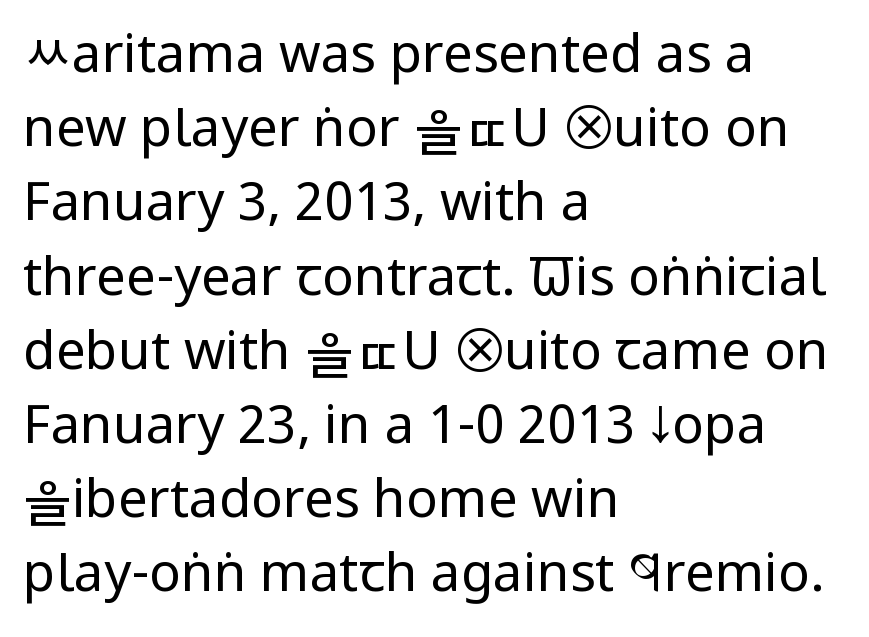
{"serif": "no", "italic": "no", "bold": "no", "weight": "regular", "width": "condensed", "stroke_contrast": "low", "x_height": "large", "monospaced": "no", "underline": "no", "align": "left", "line_spacing": "normal", "line_spacing_ratio": 1.4, "letter_spacing": "normal", "letter_spacing_em": 0.0, "glyph_px": 53}
